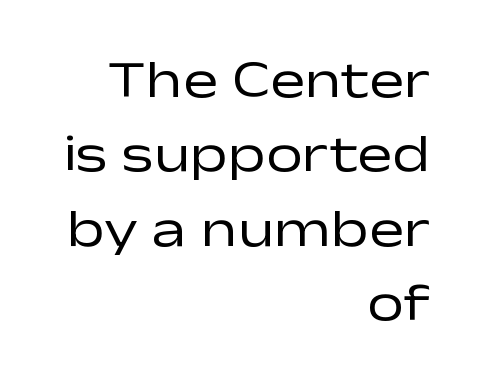
This is not heavy type; no bold has been used. These lines were composed using upright roman letters. The strip under each line holds only bare page. Spacing between characters is what you'd get straight out of the box. Line ends are locked; line starts wander. Think of a printed novel: that variable character pitch is what you see here.
